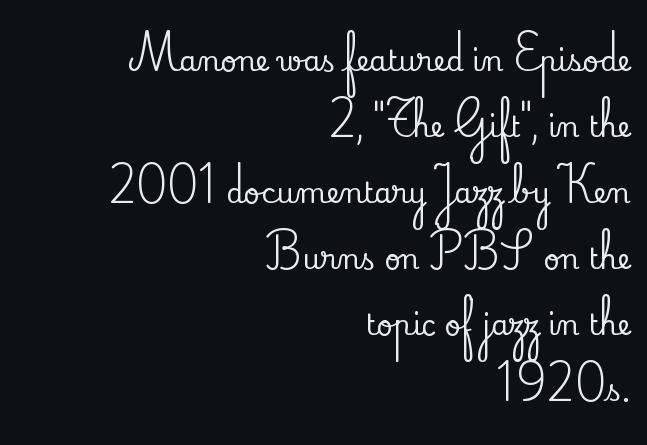
{"serif": "yes", "italic": "no", "width": "normal", "stroke_contrast": "low", "x_height": "small", "monospaced": "no", "underline": "no", "align": "right", "line_spacing": "loose", "line_spacing_ratio": 2.36, "letter_spacing": "normal", "letter_spacing_em": 0.0, "glyph_px": 28}
